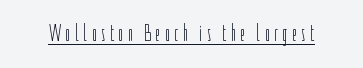
Q: Is the text bold? A: No.
Q: Is the text italic (slanted)? A: No, it is upright.
Q: Is the text underlined? A: Yes.
